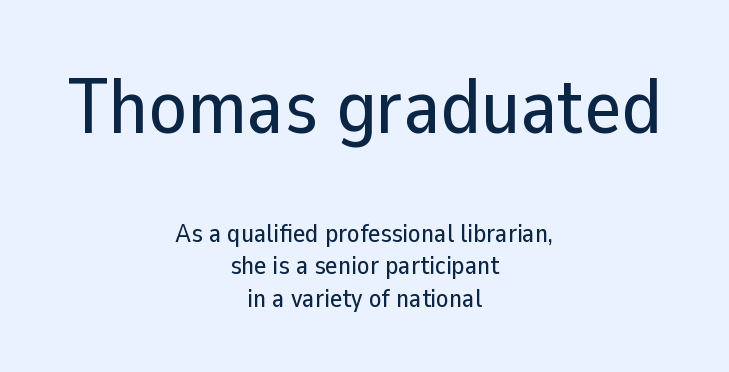
{"serif": "no", "italic": "no", "width": "normal", "stroke_contrast": "low", "x_height": "medium", "monospaced": "no", "underline": "no", "align": "center", "line_spacing": "normal", "line_spacing_ratio": 1.26, "letter_spacing": "normal", "letter_spacing_em": 0.0, "larger_block": "first", "size_ratio": 3.0, "glyph_px": 78}
